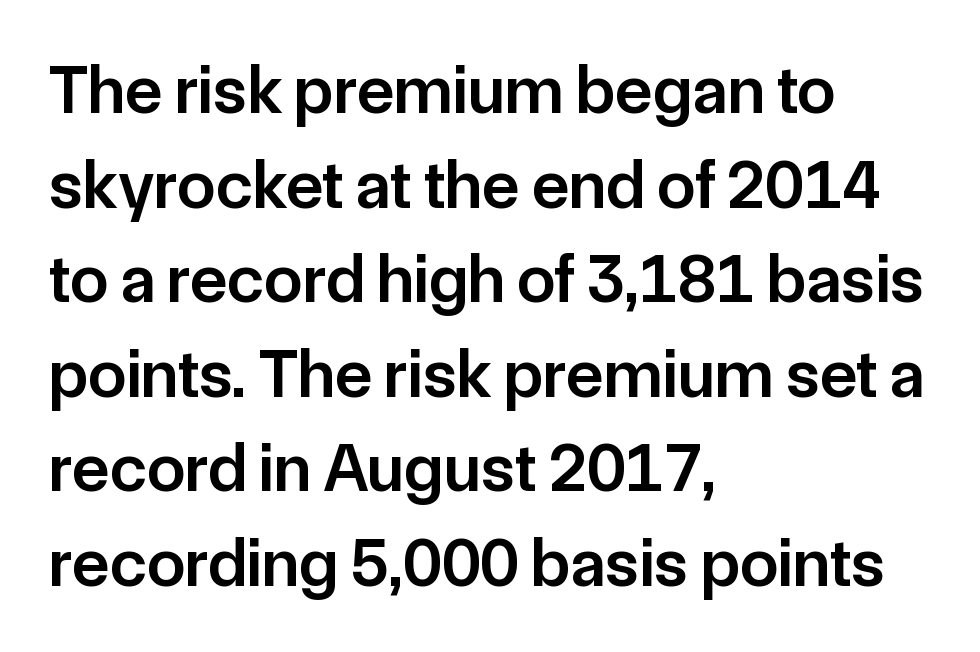
{"serif": "no", "italic": "no", "bold": "semi", "weight": "semibold", "width": "normal", "stroke_contrast": "low", "x_height": "medium", "monospaced": "no", "underline": "no", "align": "left", "line_spacing": "normal", "line_spacing_ratio": 1.37, "letter_spacing": "normal", "letter_spacing_em": 0.0, "glyph_px": 69}
